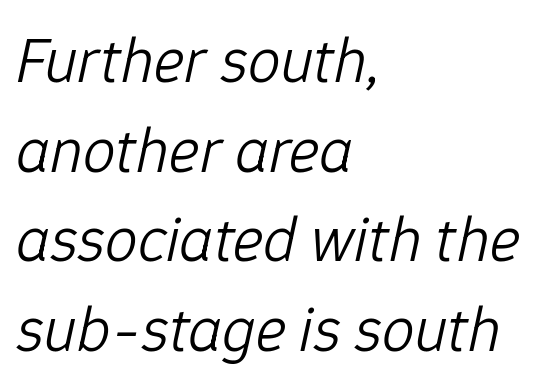
Q: Is the text bold? A: No.
Q: Is the text italic (slanted)? A: Yes, it leans right by about 12 degrees.
Q: Is the text underlined? A: No.
Q: How is the paragraph aligned? A: Left-aligned.
Q: Is the spacing between letters normal or unusually wide? A: Normal.
Q: Is the spacing between lines tight, normal or loose? A: Normal.
Q: Width (condensed, normal, or wide)? A: Normal.
Q: Stroke contrast? A: Low.
Q: x-height? A: Medium.
Q: Monospaced? A: No.
